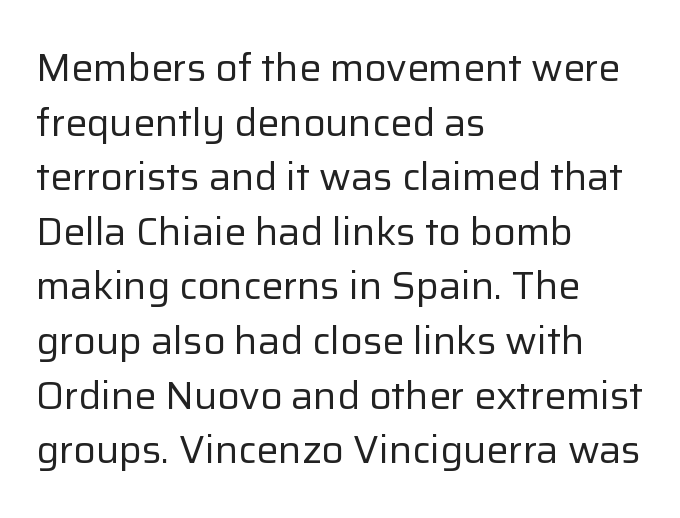
{"serif": "no", "italic": "no", "bold": "no", "weight": "regular", "width": "normal", "stroke_contrast": "low", "x_height": "medium", "monospaced": "no", "underline": "no", "align": "left", "line_spacing": "normal", "line_spacing_ratio": 1.4, "letter_spacing": "normal", "letter_spacing_em": 0.0, "glyph_px": 39}
